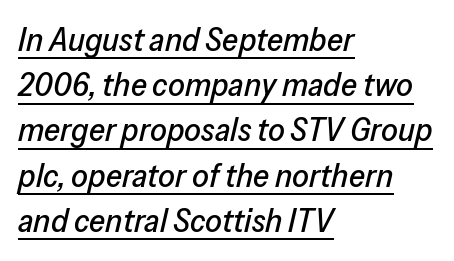
Looks like someone drew a line under every word here. The passage shown stacks its lines at a standard gap. The tracking reads as untouched default to a designer's eye. The letters advance in unequal steps, a hallmark of proportional type.
